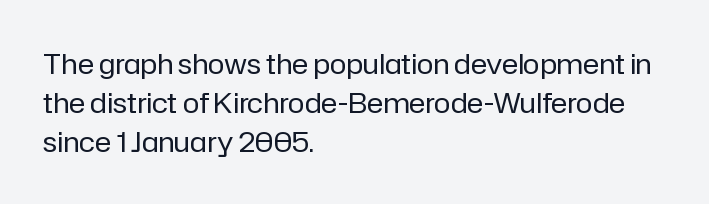
Leftover space on each line is placed entirely after the last word. This rendering leaves character spacing at its baseline value. Quick note: not italic, upright. The specimen omits any rule beneath the text block's lines. The rendering uses a moderate line-height, typical for paragraphs.
